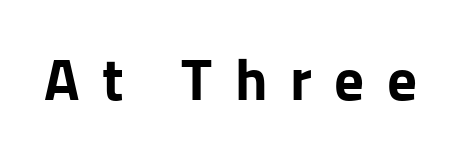
The image shows 59 px bold sans-serif type, upright; set unusually wide letter spacing (+0.38 em), not underlined; low stroke contrast and a medium x-height.
